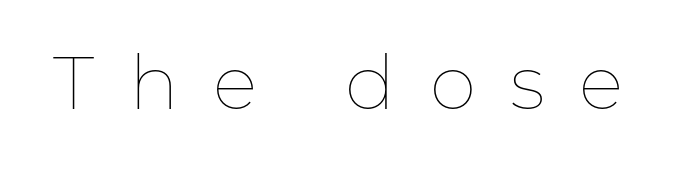
Descenders are the only things crossing below the line. A typesetter would call this proportional, since set widths differ per character. Honestly, the letter spacing is so wide it's the main thing you notice. The strokes are not fattened; the text isn't bold. Does the lettering tilt? It doesn't — this is upright.
